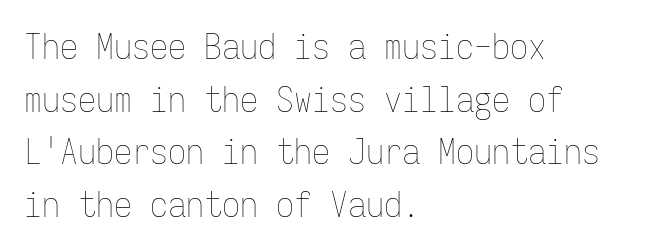
The specimen omits any rule beneath the text block's lines. Tall strokes in this sample are plumb rather than angled. The lines sit at an ordinary, default distance from one another. This rendering leaves character spacing at its baseline value. A typesetter would call this monospace, since all characters share one set width.
